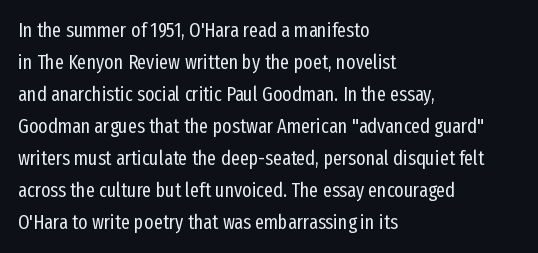
{"italic": "no", "bold": "no", "underline": "no", "align": "left", "line_spacing": "normal", "line_spacing_ratio": 1.6, "letter_spacing": "normal", "letter_spacing_em": 0.0, "glyph_px": 20}
